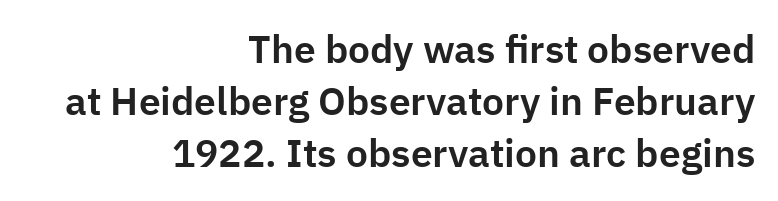
{"serif": "no", "italic": "no", "width": "normal", "stroke_contrast": "low", "x_height": "medium", "monospaced": "no", "underline": "no", "align": "right", "line_spacing": "normal", "line_spacing_ratio": 1.33, "letter_spacing": "normal", "letter_spacing_em": 0.0, "glyph_px": 39}
